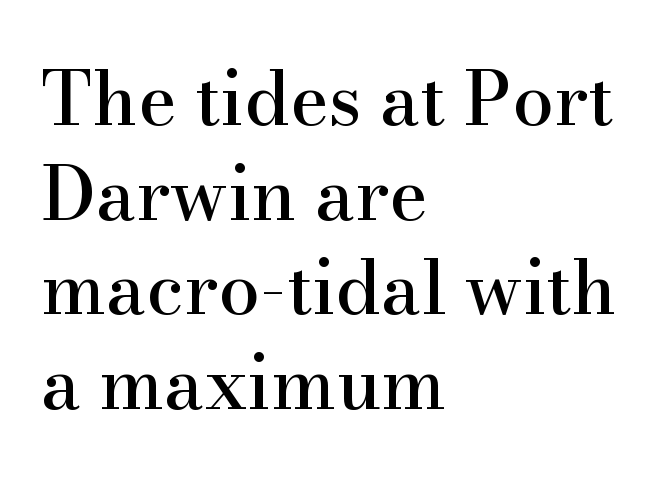
The image shows 74 px serif type, upright; set left-aligned, normal line spacing (1.28x), normal letter spacing, not underlined; high stroke contrast and a small x-height.
